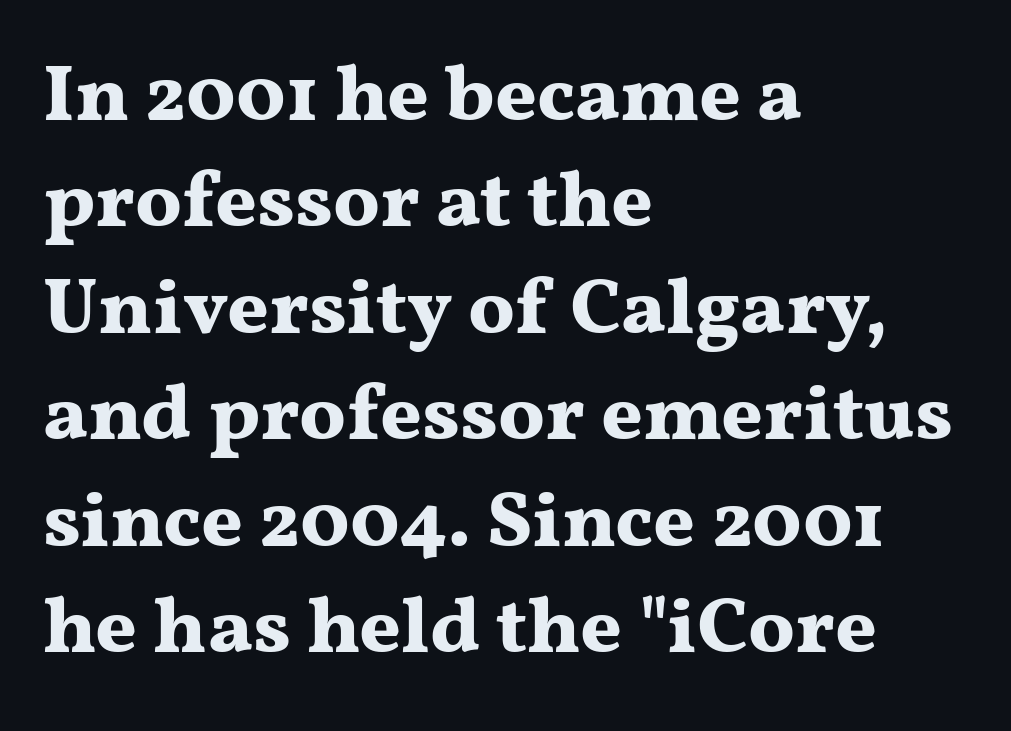
Q: Is the text bold? A: Yes.
Q: Is the text italic (slanted)? A: No, it is upright.
Q: Is the typeface a serif or a sans-serif typeface? A: Serif.
Q: Is the text underlined? A: No.
Q: How is the paragraph aligned? A: Left-aligned.
Q: Is the spacing between letters normal or unusually wide? A: Normal.
Q: Is the spacing between lines tight, normal or loose? A: Normal.
Q: Width (condensed, normal, or wide)? A: Wide.
Q: Stroke contrast? A: Medium.
Q: x-height? A: Medium.
Q: Monospaced? A: No.
